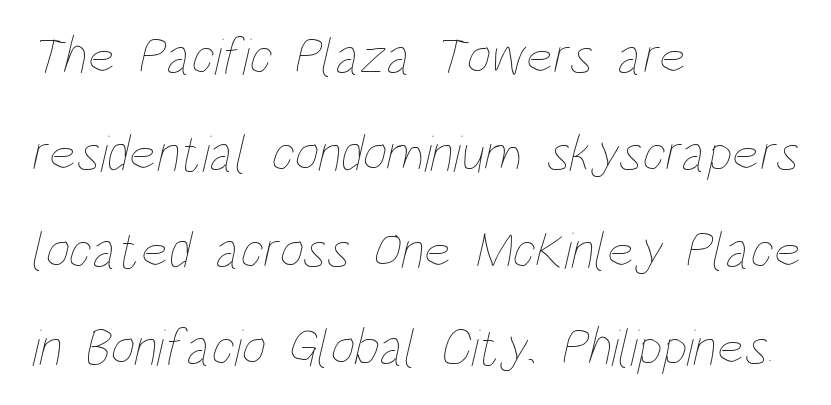
No extra tracking has been applied to these lines. The typesetter chose a ragged-right arrangement here. Rule under the text: the space is simply empty. The passage shown is typed in a proportional face where columns would drift. Stroke mass is kept to a normal reading level or below.
